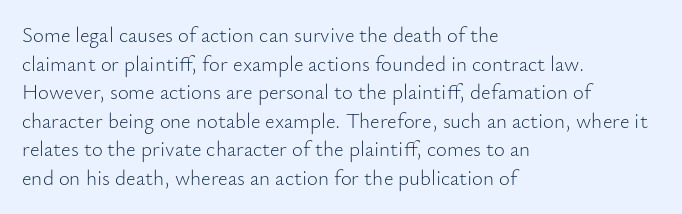
The image shows 21 px text type, upright; set left-aligned, normal line spacing (1.36x), normal letter spacing, not underlined.
